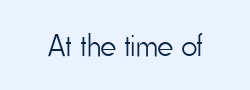
No feet cap the strokes, marking this as sans-serif type. A typesetter would call this proportional, since set widths differ per character. Glance below the letters and you will spot only blank space. The cut favours lightness, reaching ordinary text weight at its darkest. What stands out about the letter spacing? Nothing — it is the standard amount.
